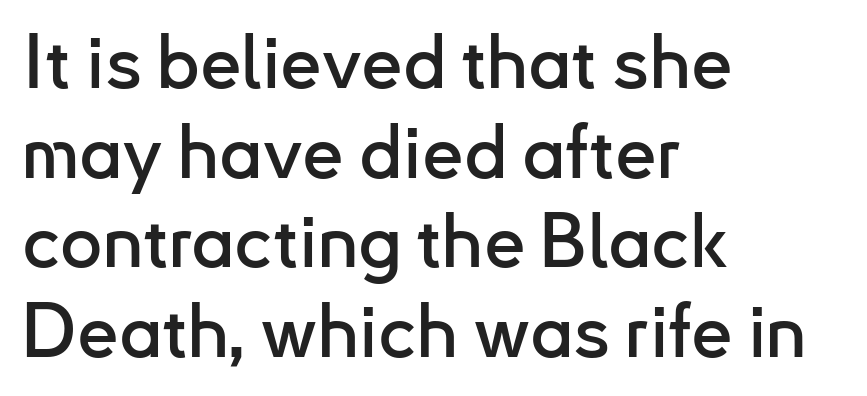
The image shows 74 px sans-serif type, upright; set left-aligned, line spacing 1.21x, normal letter spacing, not underlined; low stroke contrast and a small x-height.
